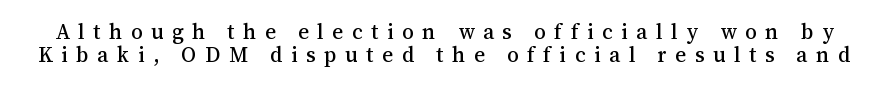
The image shows 21 px text type, upright; set tight line spacing (1.1x), unusually wide letter spacing (+0.41 em), not underlined.
